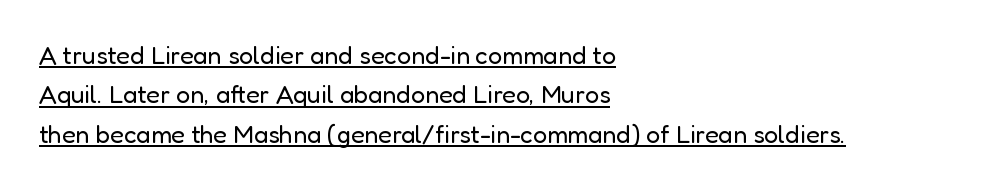
The image shows 25 px text type, upright; set left-aligned, normal line spacing (1.58x), normal letter spacing, underlined.
